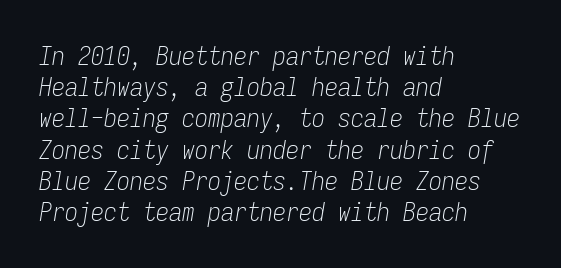
{"italic": "yes", "lean": "right", "slant_degrees": 9, "bold": "no", "underline": "no", "align": "left", "line_spacing_ratio": 1.2, "letter_spacing": "normal", "letter_spacing_em": 0.0, "glyph_px": 26}
